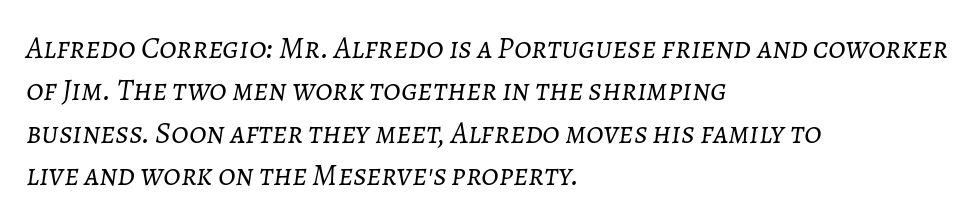
The image shows 31 px light type, italic (leaning right); set left-aligned, normal line spacing (1.37x), normal letter spacing, not underlined; low stroke contrast and a medium x-height.
